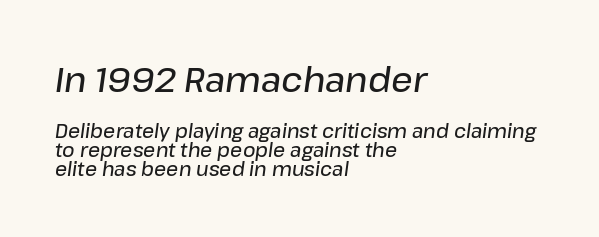
{"italic": "yes", "lean": "right", "slant_degrees": 8, "bold": "semi", "weight": "semibold", "width": "normal", "stroke_contrast": "low", "x_height": "medium", "monospaced": "no", "underline": "no", "align": "left", "line_spacing": "tight", "line_spacing_ratio": 1.01, "letter_spacing": "normal", "letter_spacing_em": 0.0, "larger_block": "first", "size_ratio": 1.79, "glyph_px": 34}
